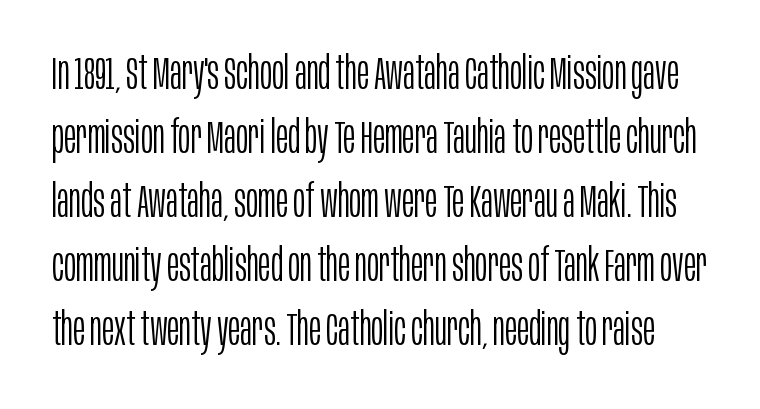
Q: Is the text bold? A: No.
Q: Is the text italic (slanted)? A: No, it is upright.
Q: Is the typeface a serif or a sans-serif typeface? A: Sans-serif.
Q: Is the text underlined? A: No.
Q: Is the spacing between letters normal or unusually wide? A: Normal.
Q: Is the spacing between lines tight, normal or loose? A: Normal.
Q: Width (condensed, normal, or wide)? A: Condensed.
Q: Stroke contrast? A: Low.
Q: x-height? A: Large.
Q: Monospaced? A: No.
